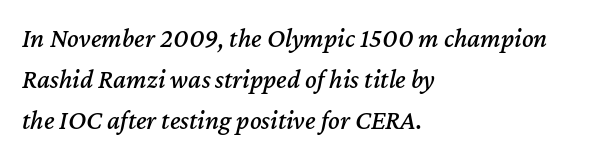
The image shows 27 px text type, italic (leaning right); set left-aligned, normal line spacing (1.52x), normal letter spacing, not underlined.
